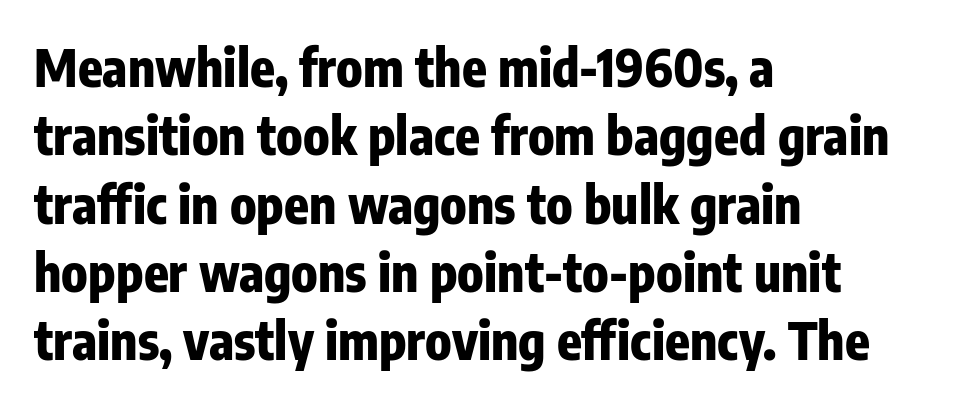
The image shows 51 px heavy, condensed sans-serif type, upright; set left-aligned, normal line spacing (1.34x), normal letter spacing, not underlined; low stroke contrast and a medium x-height.
